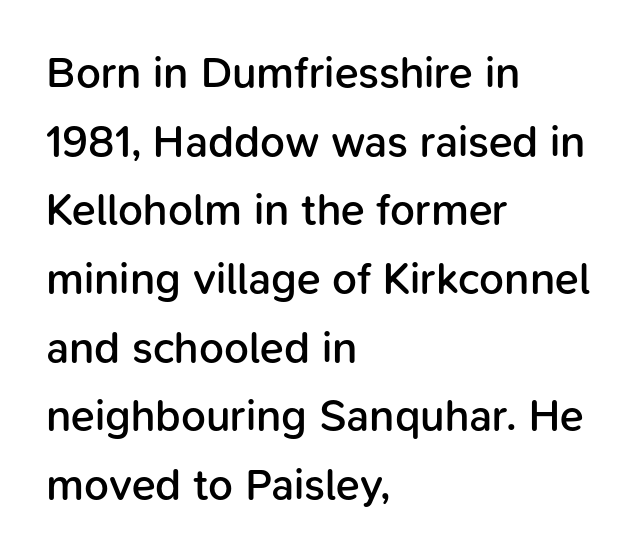
Q: Is the text bold? A: Semi-bold.
Q: Is the text italic (slanted)? A: No, it is upright.
Q: Is the typeface a serif or a sans-serif typeface? A: Sans-serif.
Q: Is the text underlined? A: No.
Q: How is the paragraph aligned? A: Left-aligned.
Q: Is the spacing between letters normal or unusually wide? A: Normal.
Q: Is the spacing between lines tight, normal or loose? A: Normal.
Q: Width (condensed, normal, or wide)? A: Normal.
Q: Stroke contrast? A: Low.
Q: x-height? A: Medium.
Q: Monospaced? A: No.
